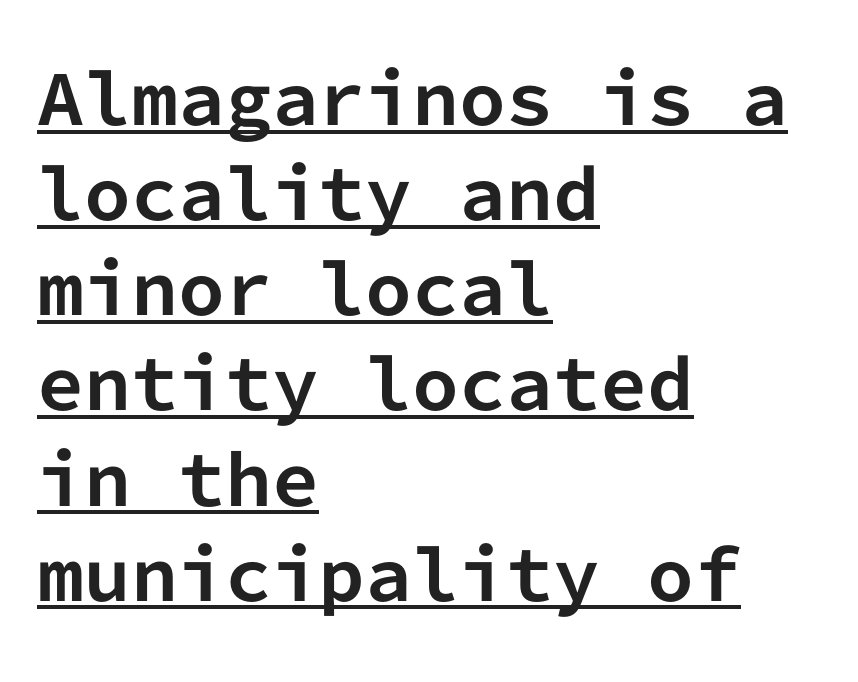
Q: Is the text bold? A: Yes.
Q: Is the text italic (slanted)? A: No, it is upright.
Q: Is the typeface a serif or a sans-serif typeface? A: Sans-serif.
Q: Is the text underlined? A: Yes.
Q: How is the paragraph aligned? A: Left-aligned.
Q: Is the spacing between letters normal or unusually wide? A: Normal.
Q: Is the spacing between lines tight, normal or loose? A: Normal.
Q: Width (condensed, normal, or wide)? A: Normal.
Q: Stroke contrast? A: Low.
Q: x-height? A: Medium.
Q: Monospaced? A: Yes.
